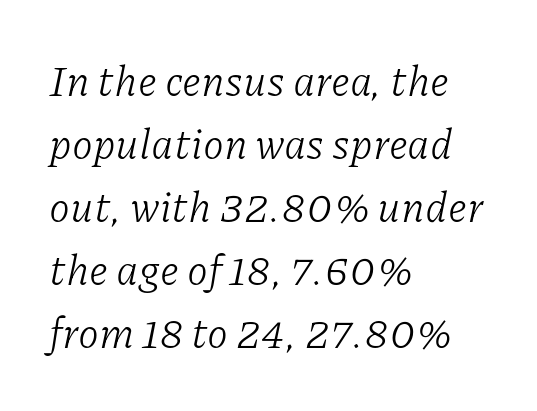
The face used here is proportionally spaced, like ordinary book or web type. Stroke mass is kept to a normal reading level or below. The strip under each line holds only bare page. Between one letter and the next there's only the usual sliver of space.
